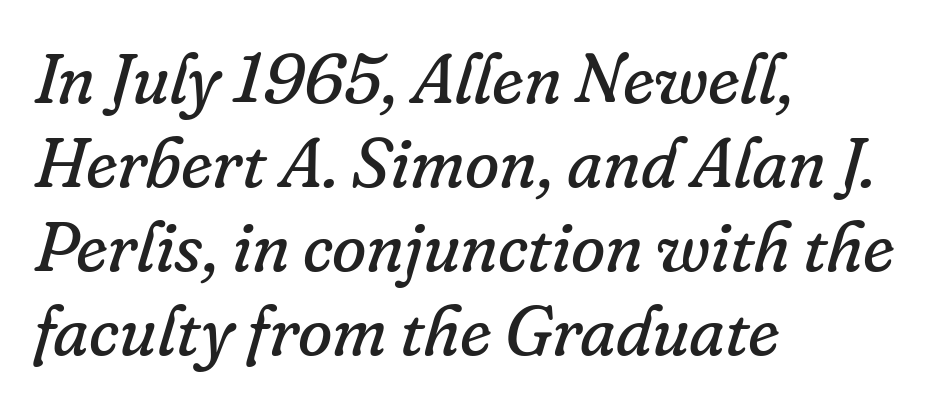
Q: Is the text bold? A: No.
Q: Is the text italic (slanted)? A: Yes, it leans right by about 16 degrees.
Q: Is the typeface a serif or a sans-serif typeface? A: Serif.
Q: Is the text underlined? A: No.
Q: How is the paragraph aligned? A: Left-aligned.
Q: Is the spacing between letters normal or unusually wide? A: Normal.
Q: Width (condensed, normal, or wide)? A: Normal.
Q: Stroke contrast? A: Low.
Q: x-height? A: Small.
Q: Monospaced? A: No.
